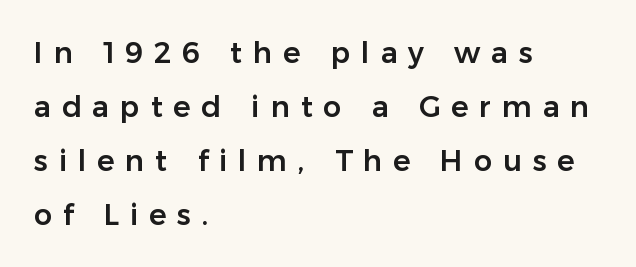
Q: Is the text italic (slanted)? A: No, it is upright.
Q: Is the typeface a serif or a sans-serif typeface? A: Sans-serif.
Q: Is the text underlined? A: No.
Q: How is the paragraph aligned? A: Left-aligned.
Q: Is the spacing between letters normal or unusually wide? A: Unusually wide.
Q: Width (condensed, normal, or wide)? A: Normal.
Q: Stroke contrast? A: Low.
Q: x-height? A: Medium.
Q: Monospaced? A: No.
